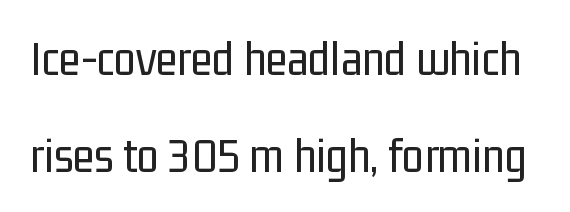
The image shows 50 px regular-weight, condensed sans-serif type, upright; set loose line spacing (1.94x), normal letter spacing, not underlined; low stroke contrast and a medium x-height.
